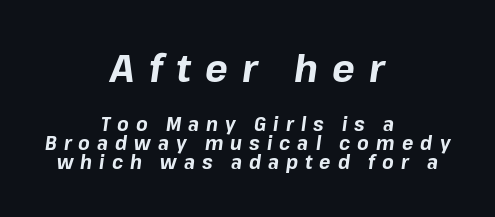
The image shows 38 px bold type, italic (leaning right); set centered, tight line spacing (1.01x), unusually wide letter spacing (+0.37 em), not underlined; the first (top) block is 2.0x larger; low stroke contrast and a medium x-height.
